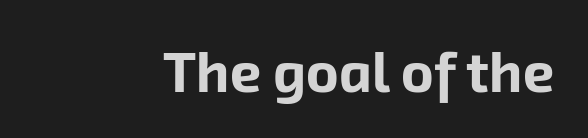
Q: Is the text bold? A: Yes.
Q: Is the typeface a serif or a sans-serif typeface? A: Sans-serif.
Q: Is the text underlined? A: No.
Q: Is the spacing between letters normal or unusually wide? A: Normal.
Q: Width (condensed, normal, or wide)? A: Normal.
Q: Stroke contrast? A: Low.
Q: x-height? A: Medium.
Q: Monospaced? A: No.
